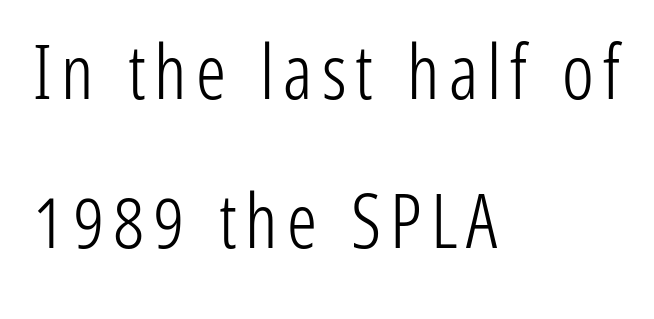
Plain, unruled lines of type. The passage shown is typed in a proportional face where columns would drift. No letter is thick-stroked: the sample isn't bold. When letters stand straight like this, we call the style roman or upright. A classic flush-left, rag-right setting is used for this passage. Notice the wide empty band between every row — that's loose leading.
